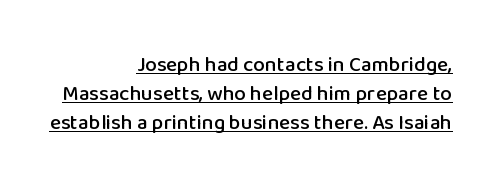
Q: Is the text italic (slanted)? A: No, it is upright.
Q: Is the text underlined? A: Yes.
Q: How is the paragraph aligned? A: Right-aligned.
Q: Is the spacing between letters normal or unusually wide? A: Normal.
Q: Is the spacing between lines tight, normal or loose? A: Normal.
